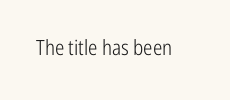
The image shows 21 px text type, upright; set normal letter spacing, not underlined.
